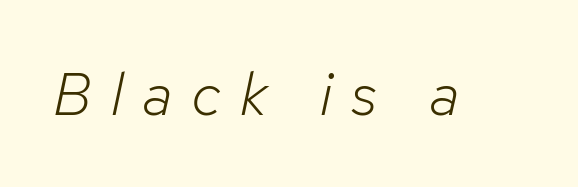
The image shows 60 px light type, italic (leaning right); set unusually wide letter spacing (+0.32 em), not underlined; low stroke contrast and a medium x-height.
